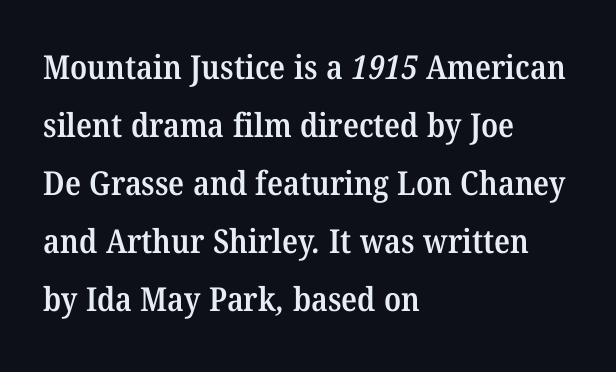
Inter-character spacing is left at the font's built-in metrics. Alignment: flush left. The strokes are fattened partway — semibold, not bold. The passage shown is not underscored anywhere. This sample has the flowing, uneven cadence of proportional lettering.
